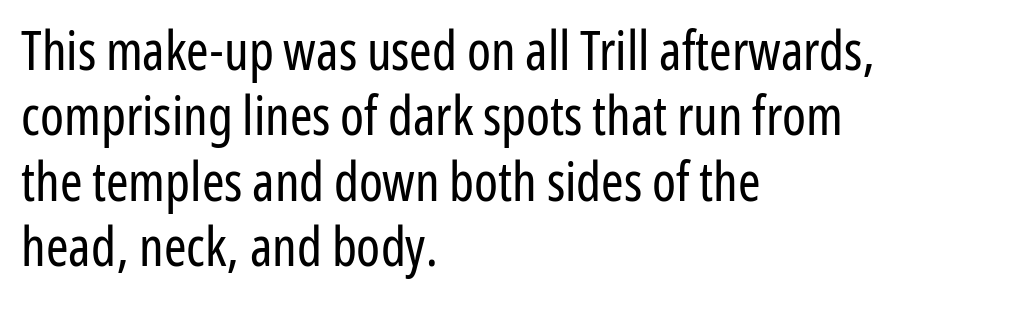
Teacher's note: observe the even left margin — that is flush-left alignment. This is not heavy type; no bold has been used. Serifs: no, the terminals of the letterforms are clean. When letters stand straight like this, we call the style roman or upright. The baseline area is clear.
